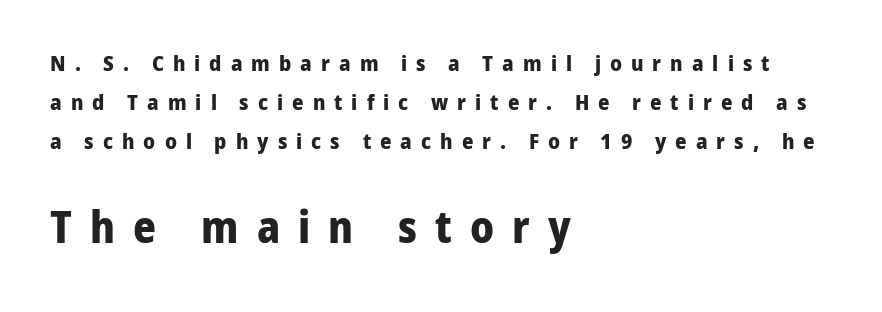
The image shows 44 px bold sans-serif type, upright; set left-aligned, line spacing 1.77x, unusually wide letter spacing (+0.41 em), not underlined; the second (bottom) block is 2.0x larger; low stroke contrast and a medium x-height.
